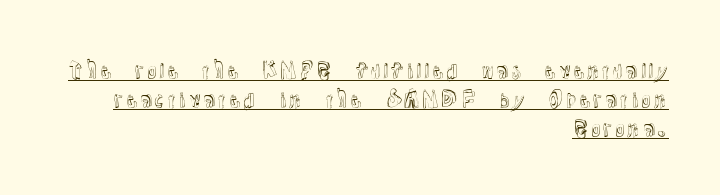
The image shows 21 px text type, upright; set right-aligned, normal line spacing (1.39x), normal letter spacing, underlined.
